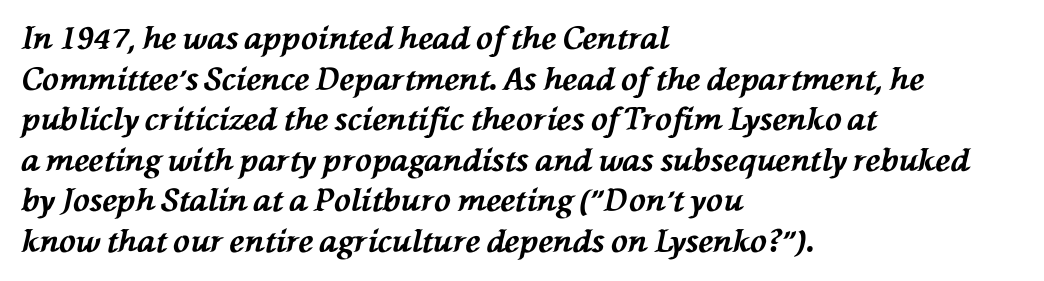
The image shows 31 px bold type, italic (leaning left); set left-aligned, normal line spacing (1.31x), normal letter spacing, not underlined; medium stroke contrast and a medium x-height.
